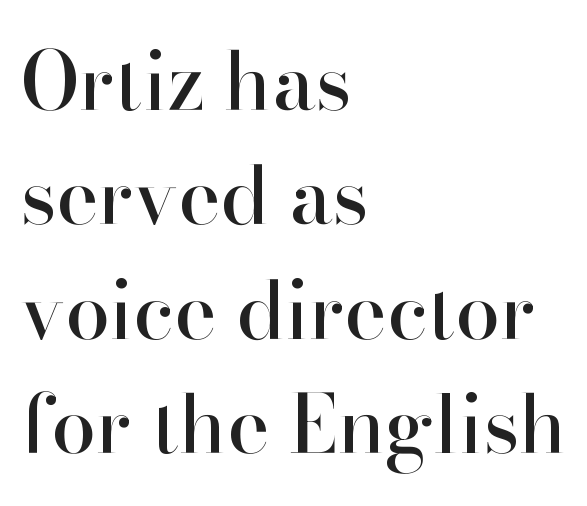
{"serif": "yes", "italic": "no", "width": "normal", "stroke_contrast": "high", "x_height": "small", "monospaced": "no", "underline": "no", "align": "left", "line_spacing": "normal", "line_spacing_ratio": 1.43, "letter_spacing": "normal", "letter_spacing_em": 0.0, "glyph_px": 80}
